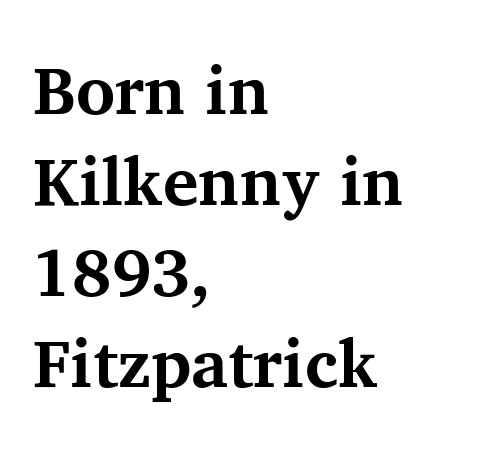
Q: Is the text bold? A: Yes.
Q: Is the text italic (slanted)? A: No, it is upright.
Q: Is the typeface a serif or a sans-serif typeface? A: Serif.
Q: Is the text underlined? A: No.
Q: How is the paragraph aligned? A: Left-aligned.
Q: Is the spacing between letters normal or unusually wide? A: Normal.
Q: Is the spacing between lines tight, normal or loose? A: Normal.
Q: Width (condensed, normal, or wide)? A: Normal.
Q: Stroke contrast? A: Medium.
Q: x-height? A: Medium.
Q: Monospaced? A: No.
